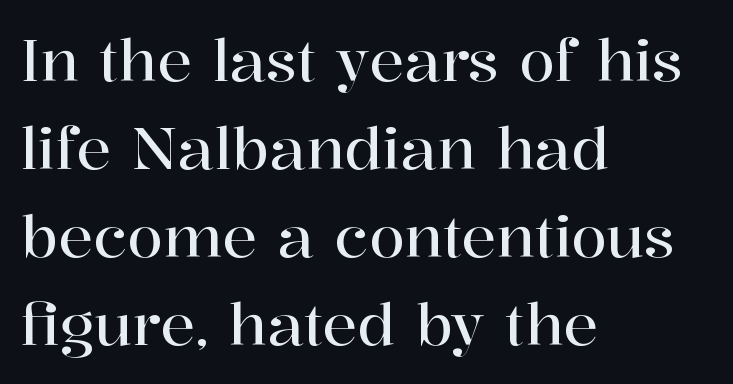
{"serif": "yes", "italic": "no", "width": "normal", "stroke_contrast": "high", "x_height": "medium", "monospaced": "no", "underline": "no", "align": "left", "line_spacing": "normal", "line_spacing_ratio": 1.52, "letter_spacing": "normal", "letter_spacing_em": 0.0, "glyph_px": 58}
